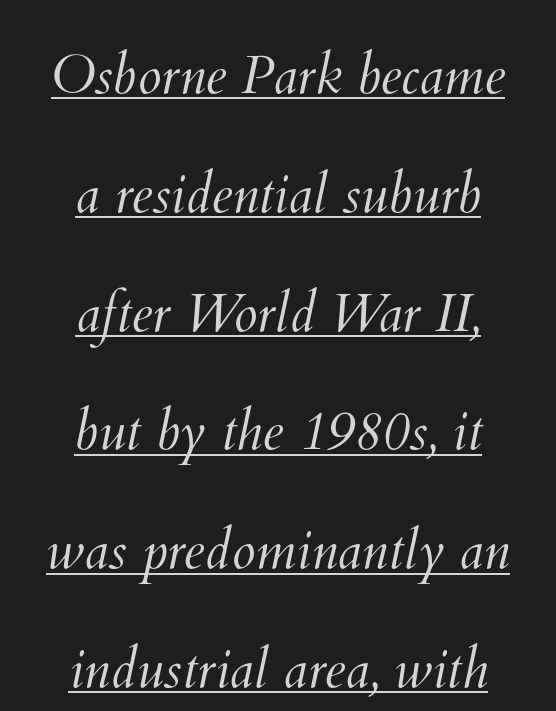
Q: Is the text bold? A: No.
Q: Is the text underlined? A: Yes.
Q: Is the spacing between letters normal or unusually wide? A: Normal.
Q: Is the spacing between lines tight, normal or loose? A: Loose.
Q: Width (condensed, normal, or wide)? A: Normal.
Q: Stroke contrast? A: Medium.
Q: x-height? A: Small.
Q: Monospaced? A: No.
